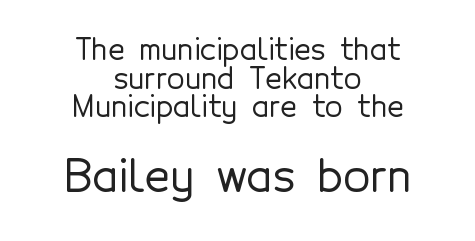
The typesetter chose a symmetrical, centered arrangement here. Baseline-to-baseline distance is barely more than the letter height. These lines were composed using upright roman letters. Think of a printed novel: that variable character pitch is what you see here. Nobody touched the tracking dial on this one. The designer went with a sans here, leaving each stem footless.
